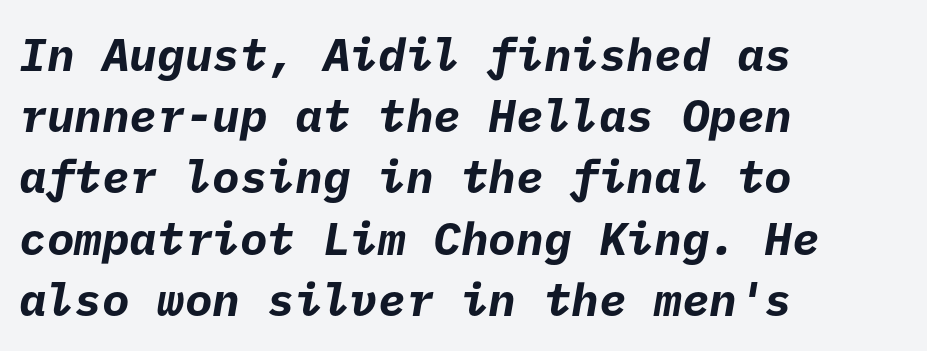
The image shows 46 px bold sans-serif type; set left-aligned, normal line spacing (1.33x), normal letter spacing, not underlined; low stroke contrast and a medium x-height.
